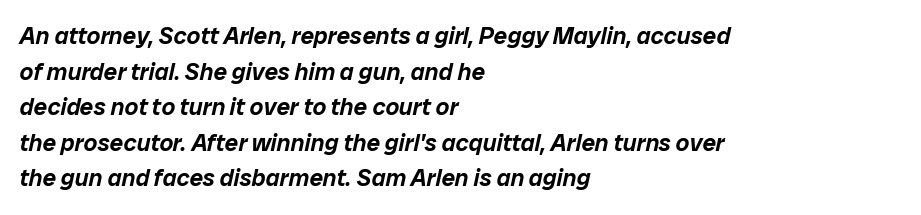
Characters follow at the spacing the type designer built in. Quick note: italic. Students, observe: this is what conventionally led text looks like. Is the block centered? No — it sits flush against the left margin.
